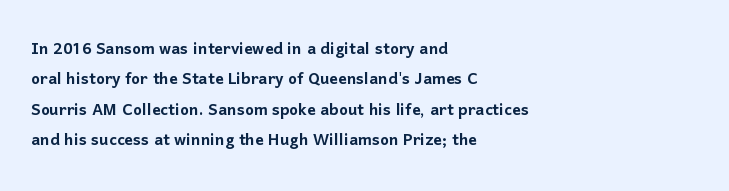
{"italic": "no", "underline": "no", "align": "left", "line_spacing": "normal", "line_spacing_ratio": 1.45, "letter_spacing": "normal", "letter_spacing_em": 0.0, "glyph_px": 21}
